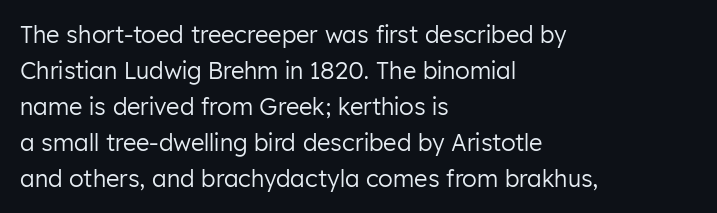
Q: Is the text bold? A: No.
Q: Is the text italic (slanted)? A: No, it is upright.
Q: Is the text underlined? A: No.
Q: How is the paragraph aligned? A: Left-aligned.
Q: Is the spacing between letters normal or unusually wide? A: Normal.
Q: Is the spacing between lines tight, normal or loose? A: Normal.
